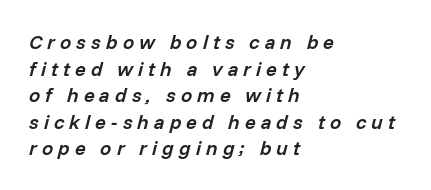
{"italic": "yes", "lean": "right", "slant_degrees": 14, "bold": "semi", "underline": "no", "align": "left", "line_spacing": "normal", "line_spacing_ratio": 1.33, "letter_spacing": "wide", "letter_spacing_em": 0.25, "glyph_px": 20}
